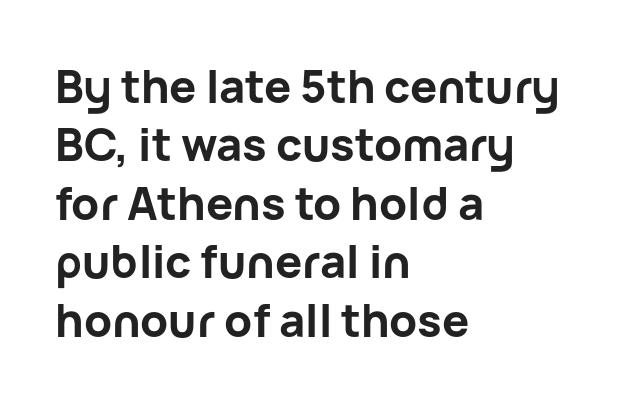
Looks like regular typesetting: each glyph gets only the width it needs. Has an underline been added? It has not. Its strokes are broad and dark, the hallmark of bold type. Font category for this specimen: sans-serif. These lines sit exactly where default settings would place them.
